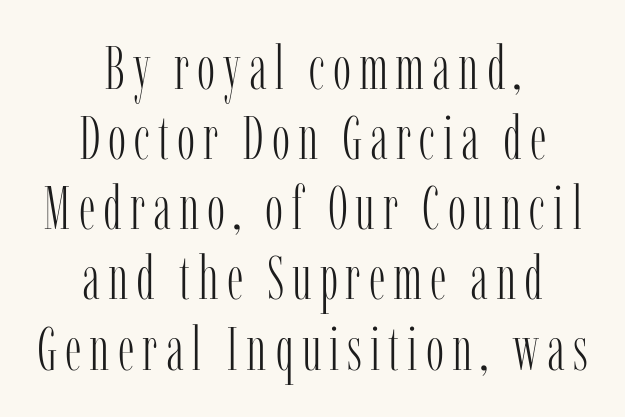
{"serif": "yes", "italic": "no", "bold": "no", "weight": "light", "width": "condensed", "stroke_contrast": "low", "x_height": "medium", "monospaced": "no", "underline": "no", "align": "center", "line_spacing": "tight", "line_spacing_ratio": 1.15, "glyph_px": 61}
